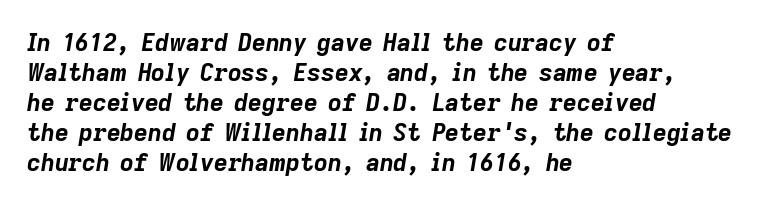
{"italic": "yes", "lean": "right", "slant_degrees": 9, "bold": "yes", "underline": "no", "align": "left", "line_spacing": "normal", "line_spacing_ratio": 1.25, "letter_spacing": "normal", "letter_spacing_em": 0.0, "glyph_px": 24}
